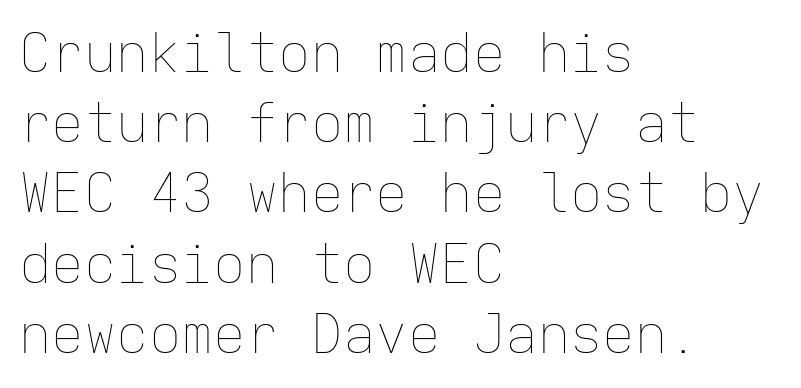
The image shows 54 px thin type, upright, monospaced; set left-aligned, normal line spacing (1.3x), normal letter spacing, not underlined; low stroke contrast and a medium x-height.
